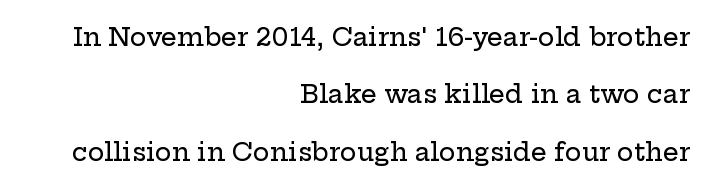
Interline gaps are noticeably wide in this sample. Tracking here is standard; glyphs follow each other at the usual distance. Ascenders rise straight up at ninety degrees. Layout note: lines flush right. Has an underline been added? It has not.
